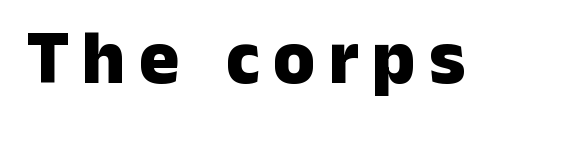
{"serif": "no", "italic": "no", "bold": "yes", "weight": "heavy", "width": "normal", "stroke_contrast": "low", "x_height": "medium", "monospaced": "no", "underline": "no", "glyph_px": 76}
